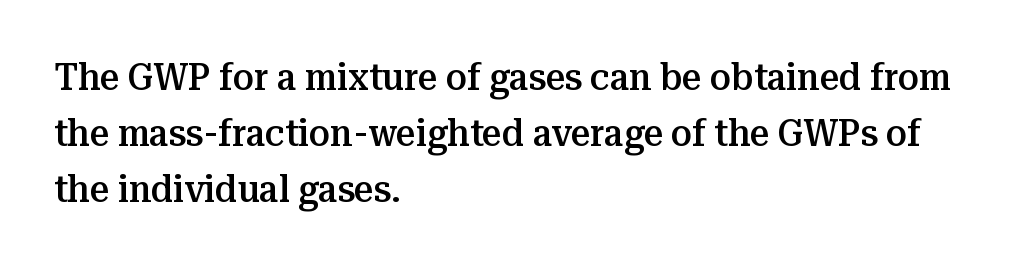
The image shows 38 px semibold serif type, upright; set left-aligned, normal line spacing (1.48x), normal letter spacing, not underlined; medium stroke contrast and a medium x-height.
